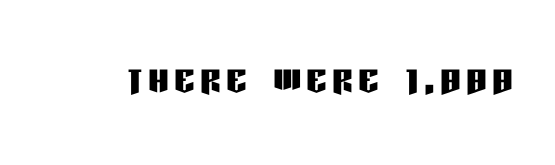
Q: Is the text italic (slanted)? A: No, it is upright.
Q: Is the typeface a serif or a sans-serif typeface? A: Sans-serif.
Q: Is the text underlined? A: No.
Q: Width (condensed, normal, or wide)? A: Condensed.
Q: Stroke contrast? A: Low.
Q: x-height? A: Large.
Q: Monospaced? A: No.
